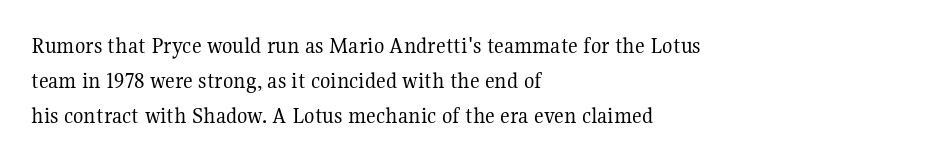
Q: Is the text bold? A: No.
Q: Is the text italic (slanted)? A: No, it is upright.
Q: Is the text underlined? A: No.
Q: How is the paragraph aligned? A: Left-aligned.
Q: Is the spacing between letters normal or unusually wide? A: Normal.
Q: Is the spacing between lines tight, normal or loose? A: Normal.
